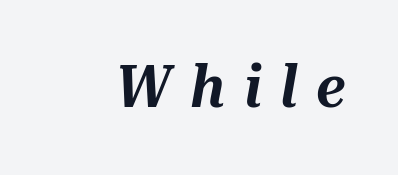
Q: Is the text italic (slanted)? A: Yes, it leans right by about 10 degrees.
Q: Is the text underlined? A: No.
Q: Is the spacing between letters normal or unusually wide? A: Unusually wide.
Q: Width (condensed, normal, or wide)? A: Normal.
Q: Stroke contrast? A: Medium.
Q: x-height? A: Medium.
Q: Monospaced? A: No.
